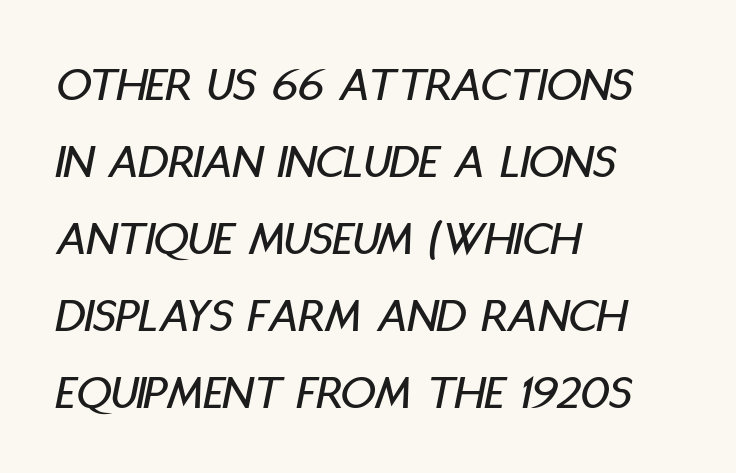
{"italic": "yes", "lean": "right", "slant_degrees": 11, "width": "condensed", "stroke_contrast": "low", "x_height": "large", "monospaced": "no", "underline": "no", "align": "left", "line_spacing": "normal", "line_spacing_ratio": 1.57, "letter_spacing": "normal", "letter_spacing_em": 0.0, "glyph_px": 49}
